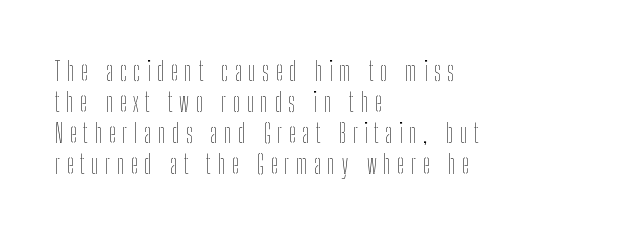
The image shows 26 px text type, upright; set left-aligned, line spacing 1.19x, unusually wide letter spacing (+0.25 em), not underlined.
